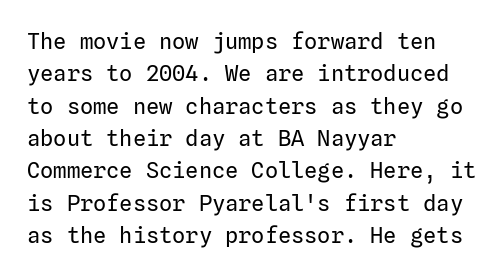
{"italic": "no", "bold": "no", "underline": "no", "align": "left", "line_spacing": "normal", "line_spacing_ratio": 1.47, "letter_spacing": "normal", "letter_spacing_em": 0.0, "glyph_px": 22}
